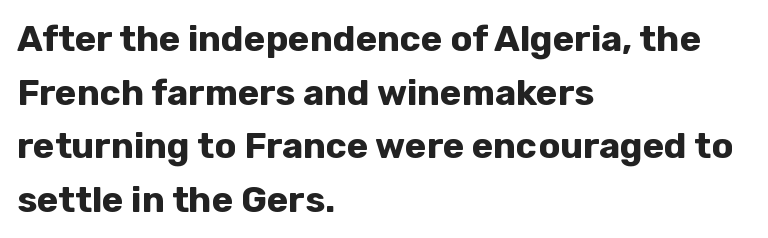
Compared with typical paragraphs, the rows here are spaced about the same. It's the straight-up-and-down kind of type. Each letter's strokes conclude bluntly, with no projecting serifs. Inter-character spacing is left at the font's built-in metrics.
